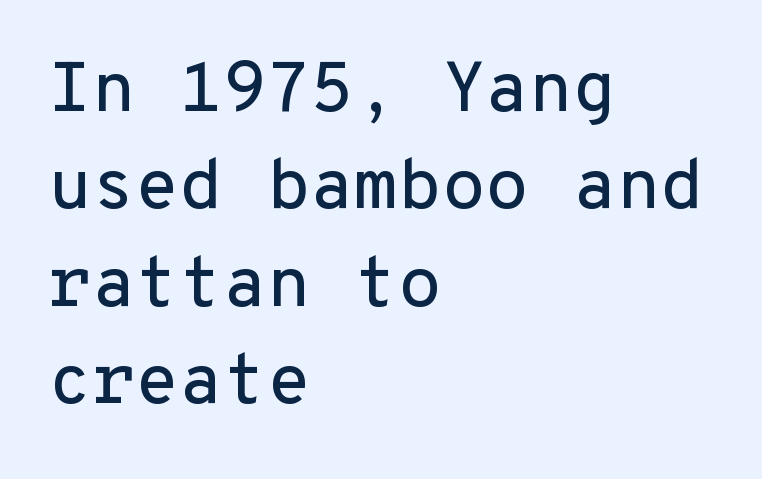
Q: Is the text italic (slanted)? A: No, it is upright.
Q: Is the typeface a serif or a sans-serif typeface? A: Sans-serif.
Q: Is the text underlined? A: No.
Q: How is the paragraph aligned? A: Left-aligned.
Q: Is the spacing between letters normal or unusually wide? A: Normal.
Q: Is the spacing between lines tight, normal or loose? A: Normal.
Q: Width (condensed, normal, or wide)? A: Normal.
Q: Stroke contrast? A: Low.
Q: x-height? A: Medium.
Q: Monospaced? A: Yes.
